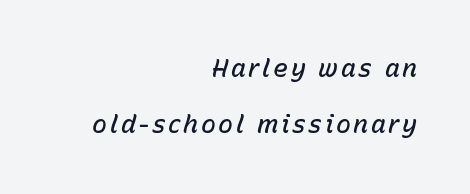
The image shows 25 px text type, italic (leaning right); set right-aligned, loose line spacing (2.25x), not underlined.
